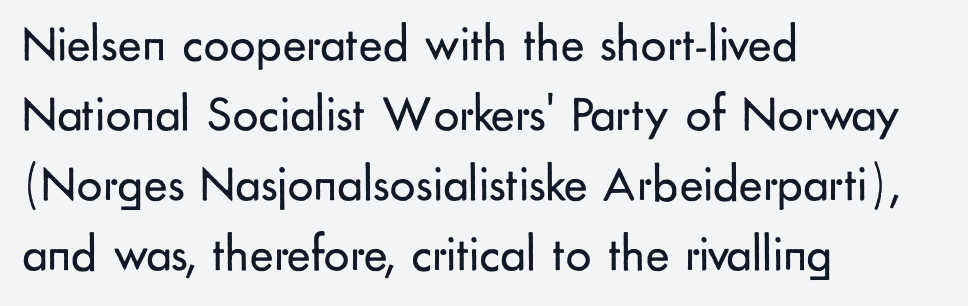
{"serif": "no", "italic": "no", "bold": "no", "weight": "regular", "width": "normal", "stroke_contrast": "low", "x_height": "small", "monospaced": "no", "underline": "no", "align": "left", "line_spacing": "normal", "line_spacing_ratio": 1.37, "letter_spacing": "normal", "letter_spacing_em": 0.0, "glyph_px": 51}
